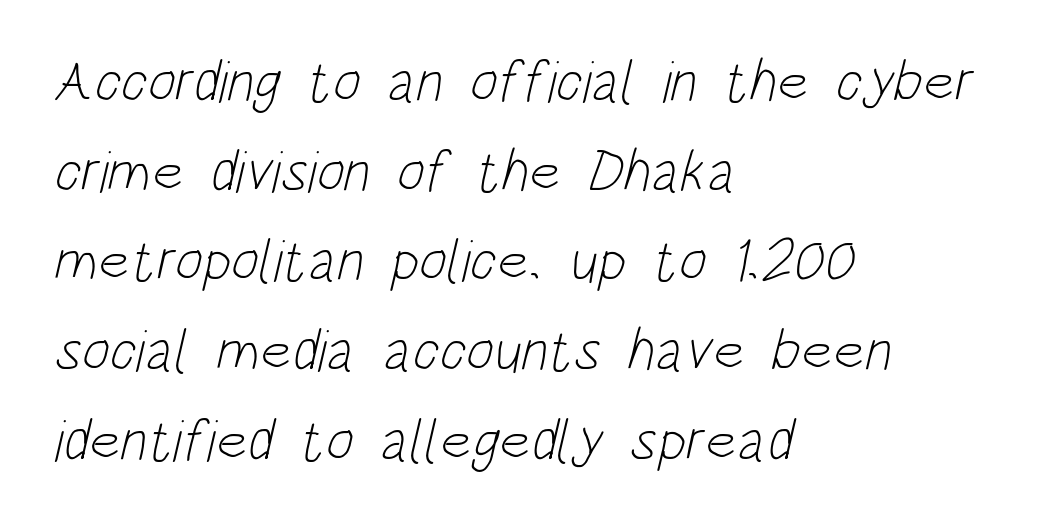
Q: Is the text bold? A: No.
Q: Is the typeface a serif or a sans-serif typeface? A: Sans-serif.
Q: Is the text underlined? A: No.
Q: How is the paragraph aligned? A: Left-aligned.
Q: Is the spacing between letters normal or unusually wide? A: Normal.
Q: Is the spacing between lines tight, normal or loose? A: Normal.
Q: Width (condensed, normal, or wide)? A: Condensed.
Q: Stroke contrast? A: Low.
Q: x-height? A: Large.
Q: Monospaced? A: No.
